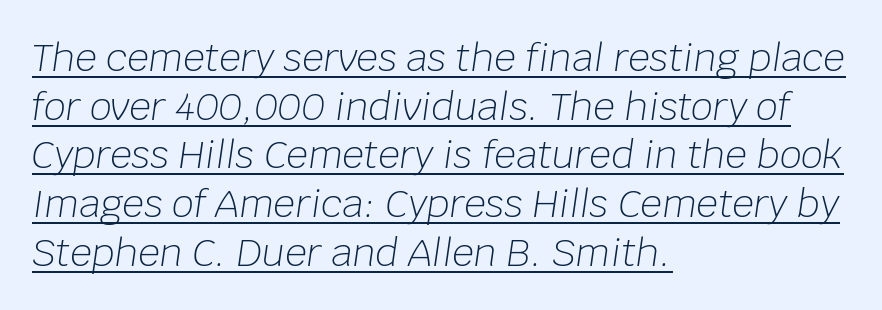
The image shows 38 px light type, italic (leaning right); set left-aligned, normal line spacing (1.28x), normal letter spacing, underlined; low stroke contrast and a large x-height.
